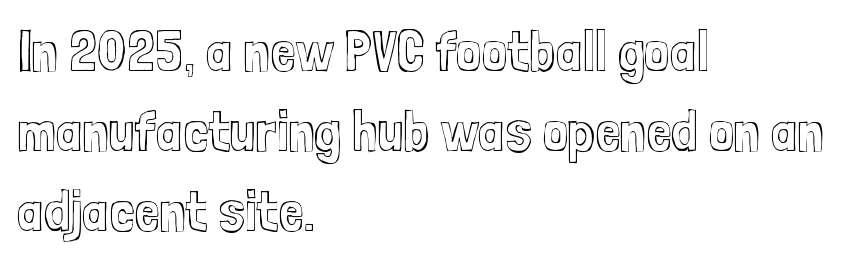
Q: Is the text italic (slanted)? A: No, it is upright.
Q: Is the text underlined? A: No.
Q: How is the paragraph aligned? A: Left-aligned.
Q: Is the spacing between letters normal or unusually wide? A: Normal.
Q: Is the spacing between lines tight, normal or loose? A: Normal.
Q: Width (condensed, normal, or wide)? A: Condensed.
Q: x-height? A: Medium.
Q: Monospaced? A: No.
